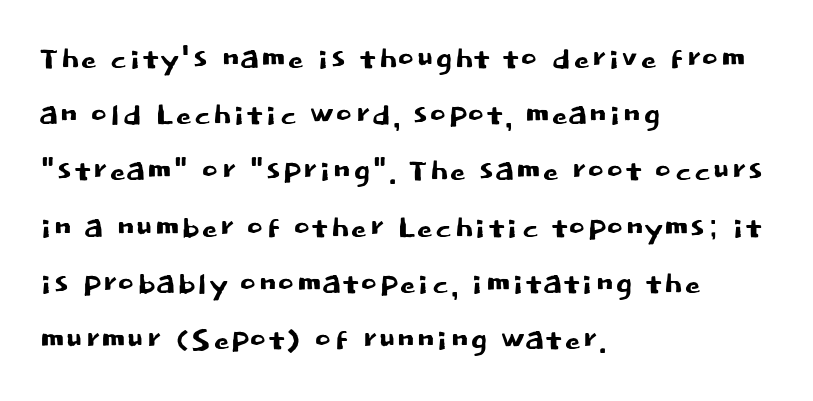
Q: Is the text italic (slanted)? A: No, it is upright.
Q: Is the typeface a serif or a sans-serif typeface? A: Sans-serif.
Q: Is the text underlined? A: No.
Q: How is the paragraph aligned? A: Left-aligned.
Q: Is the spacing between letters normal or unusually wide? A: Normal.
Q: Is the spacing between lines tight, normal or loose? A: Normal.
Q: Width (condensed, normal, or wide)? A: Normal.
Q: Stroke contrast? A: Low.
Q: x-height? A: Large.
Q: Monospaced? A: No.
